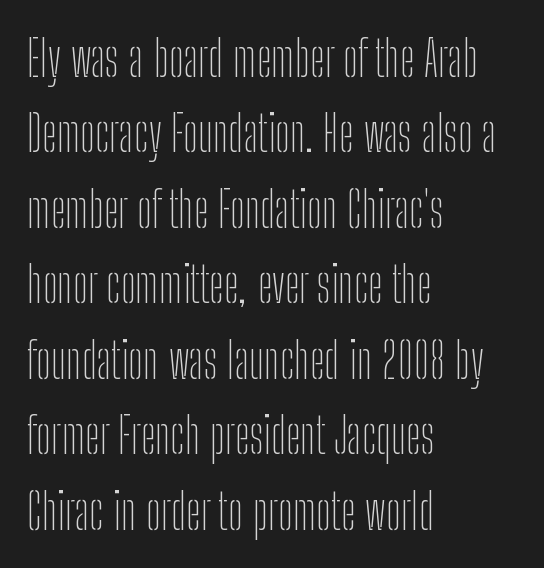
{"serif": "no", "italic": "no", "bold": "no", "weight": "thin", "width": "condensed", "stroke_contrast": "low", "x_height": "medium", "monospaced": "no", "underline": "no", "align": "left", "line_spacing": "normal", "line_spacing_ratio": 1.51, "letter_spacing": "normal", "letter_spacing_em": 0.0, "glyph_px": 50}
